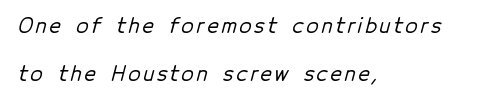
Q: Is the text underlined? A: No.
Q: How is the paragraph aligned? A: Left-aligned.
Q: Is the spacing between lines tight, normal or loose? A: Loose.
